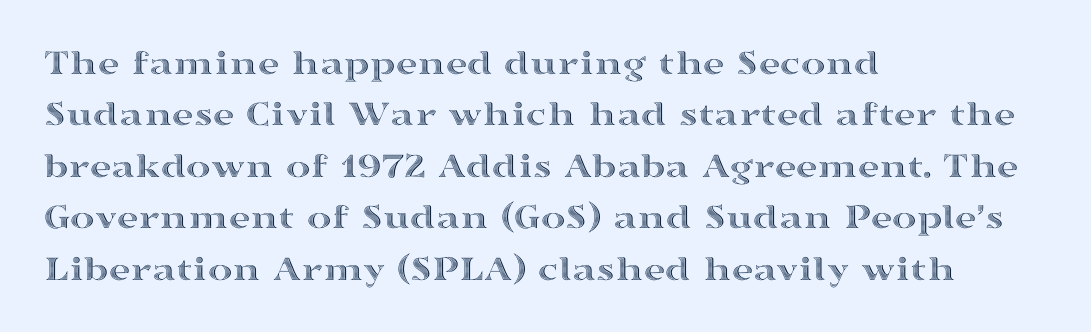
Q: Is the text italic (slanted)? A: No, it is upright.
Q: Is the text underlined? A: No.
Q: How is the paragraph aligned? A: Left-aligned.
Q: Is the spacing between letters normal or unusually wide? A: Normal.
Q: Is the spacing between lines tight, normal or loose? A: Normal.
Q: Width (condensed, normal, or wide)? A: Wide.
Q: x-height? A: Medium.
Q: Monospaced? A: No.
